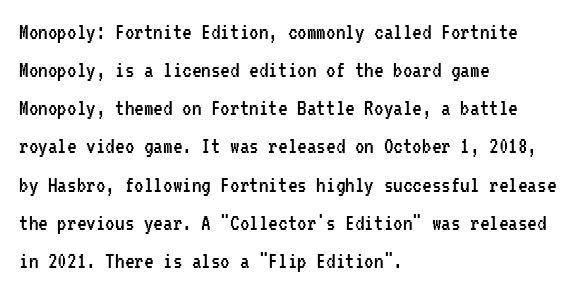
Q: Is the text bold? A: No.
Q: Is the text italic (slanted)? A: No, it is upright.
Q: Is the text underlined? A: No.
Q: How is the paragraph aligned? A: Left-aligned.
Q: Is the spacing between letters normal or unusually wide? A: Normal.
Q: Is the spacing between lines tight, normal or loose? A: Normal.
